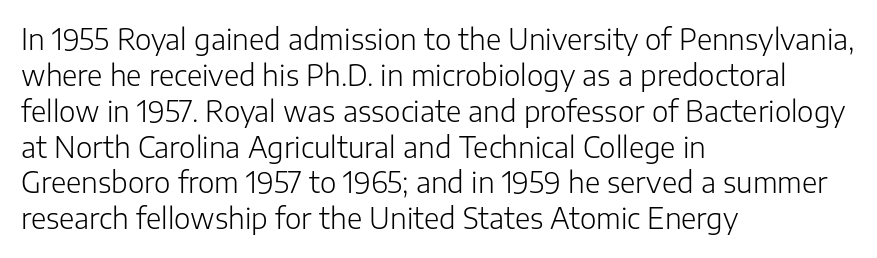
{"serif": "no", "italic": "no", "bold": "no", "weight": "light", "width": "normal", "stroke_contrast": "low", "x_height": "medium", "monospaced": "no", "underline": "no", "align": "left", "line_spacing": "normal", "line_spacing_ratio": 1.28, "letter_spacing": "normal", "letter_spacing_em": 0.0, "glyph_px": 28}
